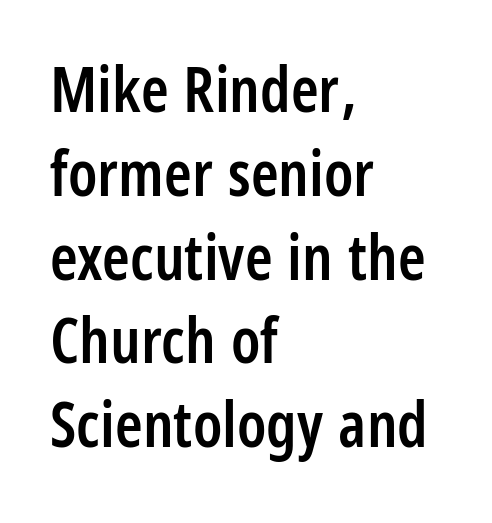
Q: Is the text bold? A: Semi-bold.
Q: Is the text italic (slanted)? A: No, it is upright.
Q: Is the typeface a serif or a sans-serif typeface? A: Sans-serif.
Q: Is the text underlined? A: No.
Q: How is the paragraph aligned? A: Left-aligned.
Q: Is the spacing between letters normal or unusually wide? A: Normal.
Q: Is the spacing between lines tight, normal or loose? A: Normal.
Q: Width (condensed, normal, or wide)? A: Condensed.
Q: Stroke contrast? A: Low.
Q: x-height? A: Large.
Q: Monospaced? A: No.
